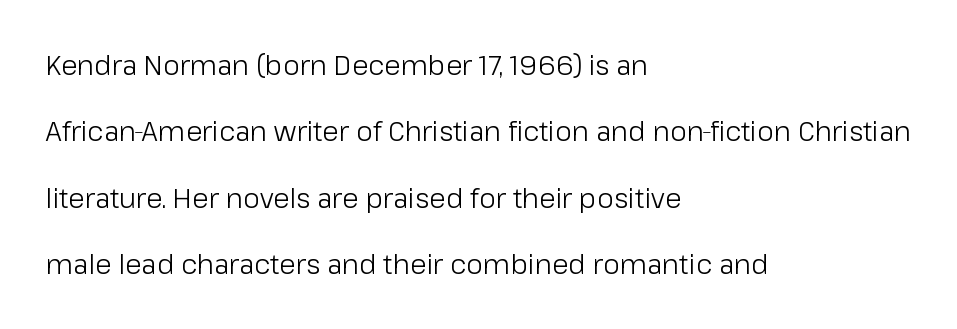
The image shows 27 px text type, upright; set left-aligned, loose line spacing (2.46x), normal letter spacing, not underlined.
